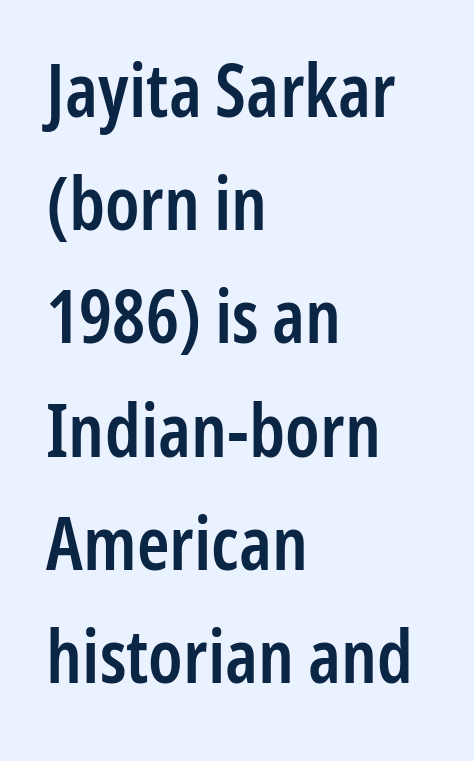
Q: Is the text bold? A: Semi-bold.
Q: Is the text italic (slanted)? A: No, it is upright.
Q: Is the typeface a serif or a sans-serif typeface? A: Sans-serif.
Q: Is the text underlined? A: No.
Q: How is the paragraph aligned? A: Left-aligned.
Q: Is the spacing between letters normal or unusually wide? A: Normal.
Q: Is the spacing between lines tight, normal or loose? A: Normal.
Q: Width (condensed, normal, or wide)? A: Condensed.
Q: Stroke contrast? A: Low.
Q: x-height? A: Medium.
Q: Monospaced? A: No.
